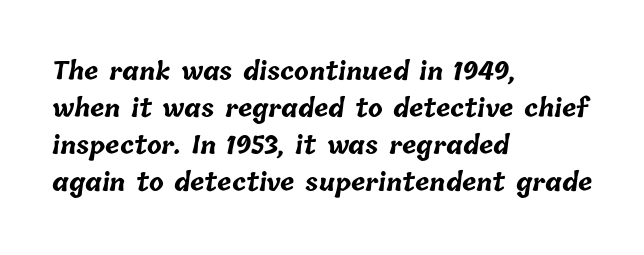
{"bold": "yes", "underline": "no", "align": "left", "line_spacing": "normal", "line_spacing_ratio": 1.54, "letter_spacing": "normal", "letter_spacing_em": 0.0, "glyph_px": 24}
